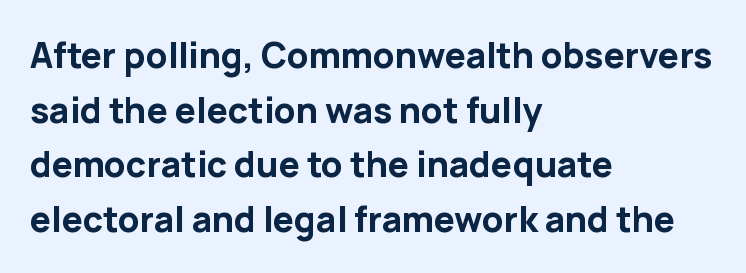
The image shows 35 px bold sans-serif type, upright; set left-aligned, normal line spacing (1.56x), normal letter spacing, not underlined; low stroke contrast and a medium x-height.
